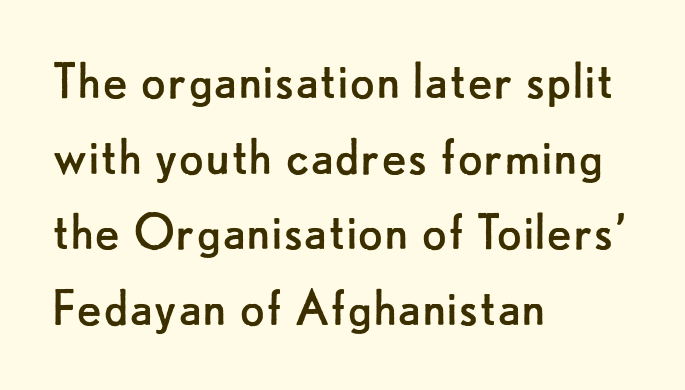
Q: Is the text bold? A: No.
Q: Is the text italic (slanted)? A: No, it is upright.
Q: Is the typeface a serif or a sans-serif typeface? A: Sans-serif.
Q: Is the text underlined? A: No.
Q: How is the paragraph aligned? A: Left-aligned.
Q: Is the spacing between letters normal or unusually wide? A: Normal.
Q: Is the spacing between lines tight, normal or loose? A: Normal.
Q: Width (condensed, normal, or wide)? A: Normal.
Q: Stroke contrast? A: Low.
Q: x-height? A: Small.
Q: Monospaced? A: No.
